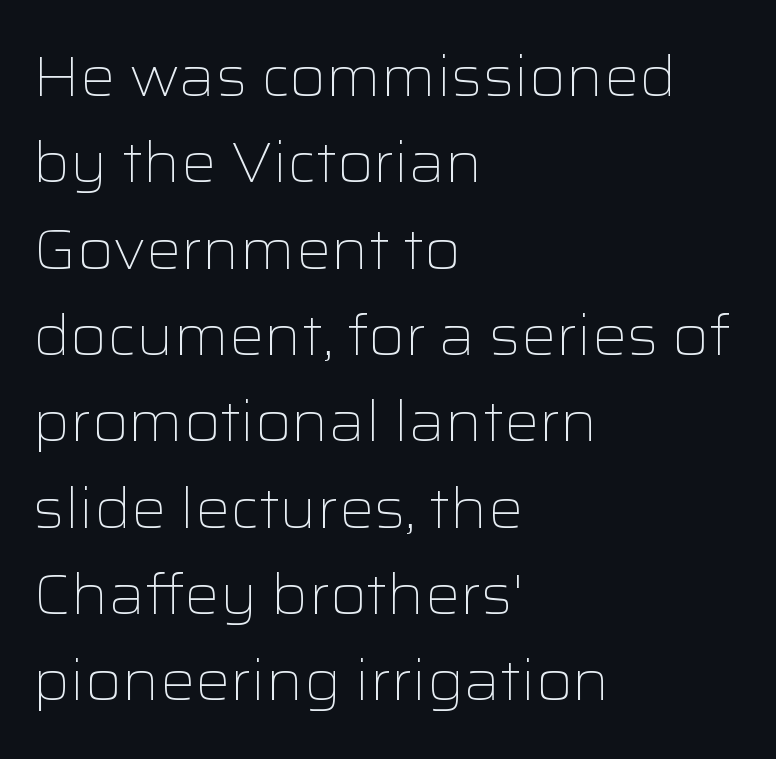
{"serif": "no", "italic": "no", "bold": "no", "weight": "light", "width": "wide", "stroke_contrast": "low", "x_height": "medium", "monospaced": "no", "underline": "no", "align": "left", "line_spacing": "normal", "line_spacing_ratio": 1.57, "letter_spacing": "normal", "letter_spacing_em": 0.0, "glyph_px": 55}
